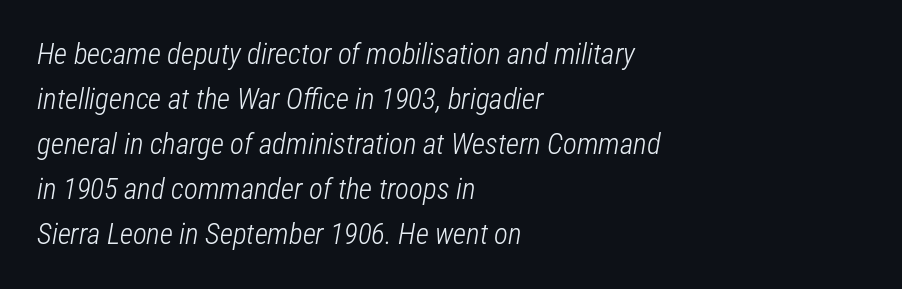
Compared with typical body copy, the letter spacing here is the same. Layout note: lines flush left. Underlining? Definitely not there. A typesetter would call this proportional, since set widths differ per character. Horizontal bands of white between lines are of average thickness.
